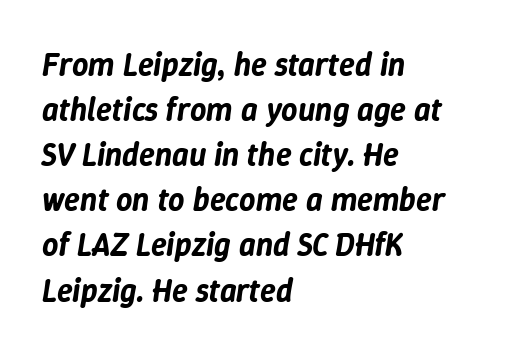
The image shows 32 px text type, italic (leaning right); set left-aligned, normal line spacing (1.41x), normal letter spacing, not underlined; low stroke contrast and a medium x-height.
